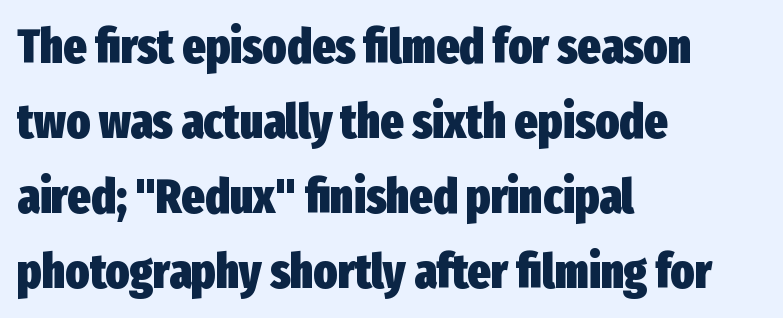
Leading matches the norm, producing a regular column. Character widths vary here, with narrow letters taking less room than wide ones. These lines keep a tight, regular rhythm from letter to letter. Compared with an ordinary text face, these strokes are far heavier — a full bold. You can tell it's not italic because the verticals are truly vertical.
